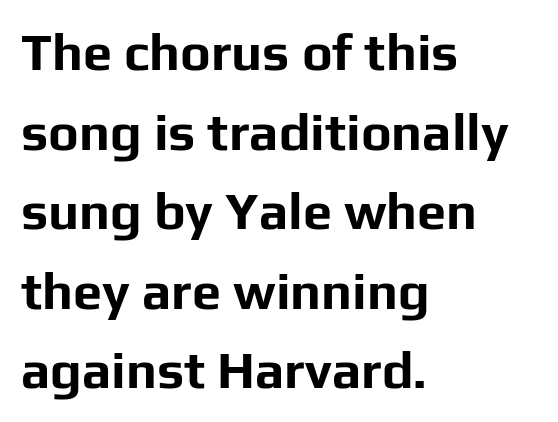
The image shows 52 px bold sans-serif type, upright; set left-aligned, normal line spacing (1.53x), normal letter spacing, not underlined; low stroke contrast and a medium x-height.
